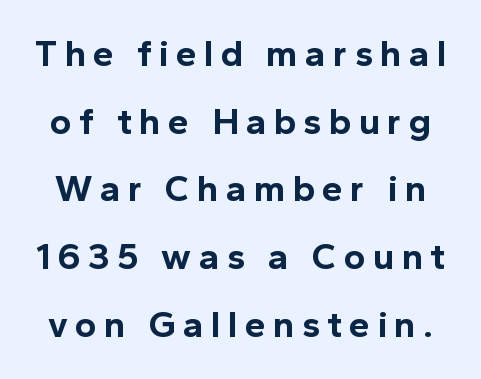
The image shows 37 px bold sans-serif type, upright; set line spacing 1.83x, unusually wide letter spacing (+0.2 em), not underlined; a medium x-height.
